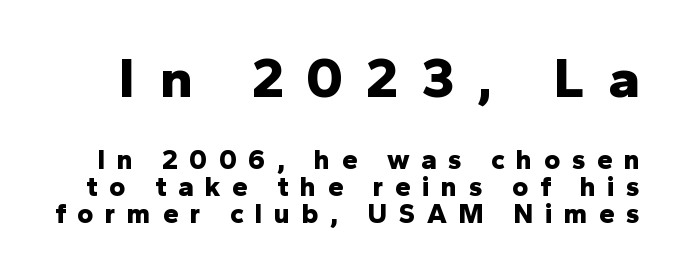
Q: Is the text bold? A: Yes.
Q: Is the text italic (slanted)? A: No, it is upright.
Q: Is the typeface a serif or a sans-serif typeface? A: Sans-serif.
Q: Is the text underlined? A: No.
Q: Is the spacing between letters normal or unusually wide? A: Unusually wide.
Q: Is the spacing between lines tight, normal or loose? A: Tight.
Q: Which block of text is set in a larger size, the first (top) or the second (bottom)? A: The first (top) one.
Q: Width (condensed, normal, or wide)? A: Normal.
Q: Stroke contrast? A: Low.
Q: x-height? A: Medium.
Q: Monospaced? A: No.
